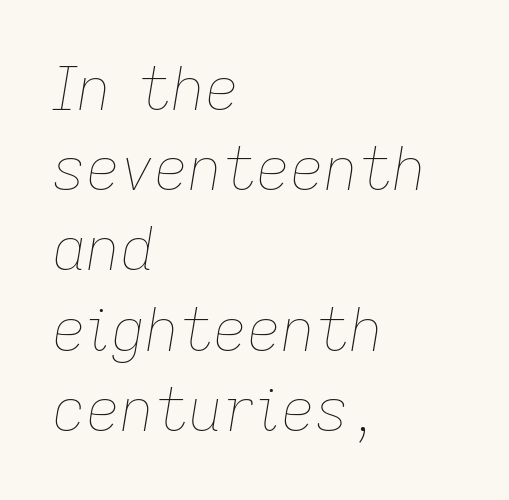
{"italic": "yes", "lean": "right", "slant_degrees": 9, "bold": "no", "weight": "thin", "width": "normal", "stroke_contrast": "low", "x_height": "medium", "monospaced": "no", "underline": "no", "align": "left", "line_spacing": "normal", "line_spacing_ratio": 1.36, "letter_spacing": "normal", "letter_spacing_em": 0.0, "glyph_px": 59}
